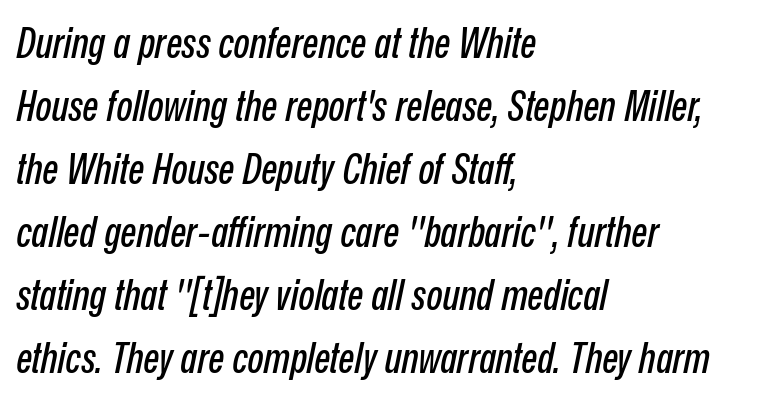
The image shows 42 px condensed type, italic (leaning right); set left-aligned, normal line spacing (1.5x), normal letter spacing, not underlined; low stroke contrast and a medium x-height.
